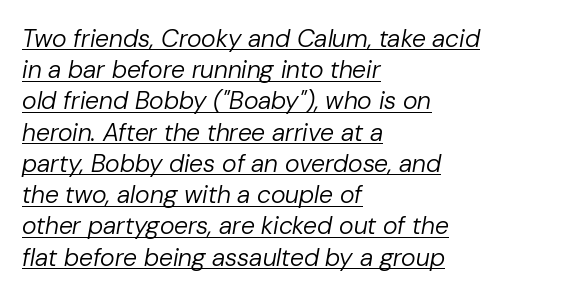
{"italic": "yes", "lean": "right", "slant_degrees": 10, "bold": "no", "underline": "yes", "align": "left", "line_spacing": "normal", "line_spacing_ratio": 1.25, "letter_spacing": "normal", "letter_spacing_em": 0.0, "glyph_px": 25}
